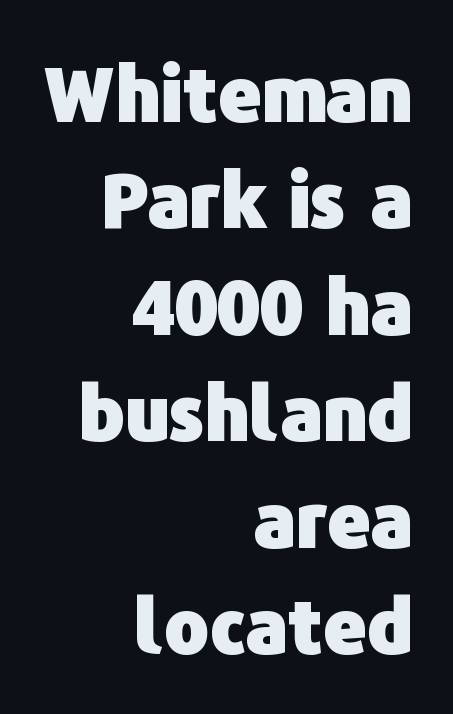
Q: Is the text bold? A: Yes.
Q: Is the text italic (slanted)? A: No, it is upright.
Q: Is the typeface a serif or a sans-serif typeface? A: Sans-serif.
Q: Is the text underlined? A: No.
Q: How is the paragraph aligned? A: Right-aligned.
Q: Is the spacing between letters normal or unusually wide? A: Normal.
Q: Is the spacing between lines tight, normal or loose? A: Normal.
Q: Width (condensed, normal, or wide)? A: Normal.
Q: Stroke contrast? A: Low.
Q: x-height? A: Medium.
Q: Monospaced? A: No.
